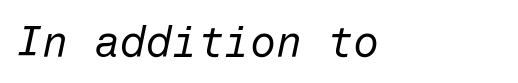
{"italic": "yes", "lean": "right", "slant_degrees": 12, "bold": "no", "weight": "regular", "width": "normal", "stroke_contrast": "low", "x_height": "medium", "underline": "no", "align": "left", "letter_spacing": "normal", "letter_spacing_em": 0.0, "glyph_px": 42}
